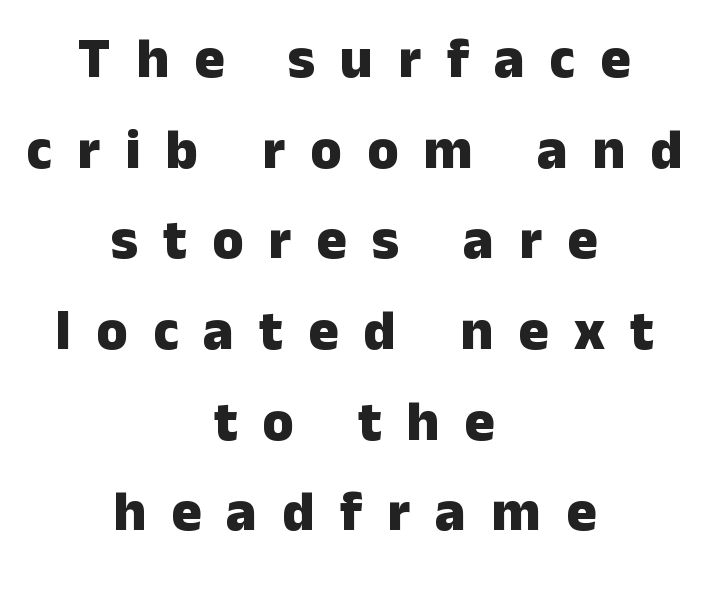
Q: Is the text bold? A: Yes.
Q: Is the text italic (slanted)? A: No, it is upright.
Q: Is the typeface a serif or a sans-serif typeface? A: Sans-serif.
Q: Is the text underlined? A: No.
Q: How is the paragraph aligned? A: Centered.
Q: Is the spacing between letters normal or unusually wide? A: Unusually wide.
Q: Is the spacing between lines tight, normal or loose? A: Normal.
Q: Width (condensed, normal, or wide)? A: Normal.
Q: Stroke contrast? A: Low.
Q: x-height? A: Medium.
Q: Monospaced? A: No.
